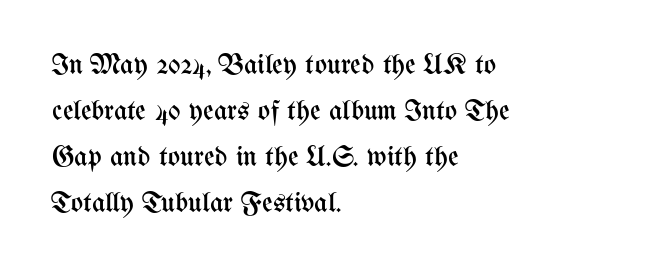
Q: Is the text bold? A: No.
Q: Is the text italic (slanted)? A: No, it is upright.
Q: Is the text underlined? A: No.
Q: How is the paragraph aligned? A: Left-aligned.
Q: Is the spacing between letters normal or unusually wide? A: Normal.
Q: Is the spacing between lines tight, normal or loose? A: Normal.
Q: Width (condensed, normal, or wide)? A: Condensed.
Q: Stroke contrast? A: Medium.
Q: x-height? A: Medium.
Q: Monospaced? A: No.
